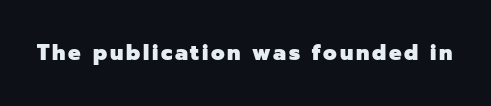
Pretty heavy lettering here — definitely bold. The passage shown is not underscored anywhere. Do the letters lean? They stand straight.
